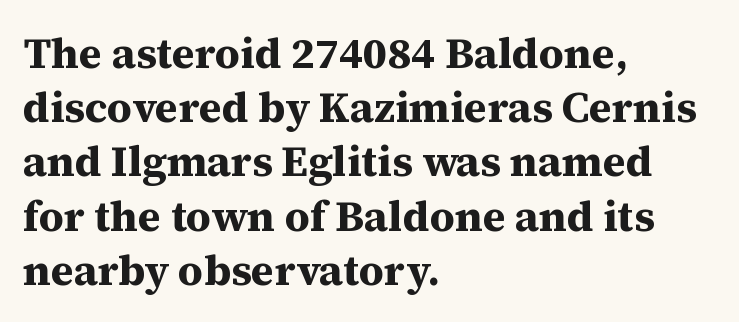
Q: Is the text bold? A: Yes.
Q: Is the text italic (slanted)? A: No, it is upright.
Q: Is the typeface a serif or a sans-serif typeface? A: Serif.
Q: Is the text underlined? A: No.
Q: How is the paragraph aligned? A: Left-aligned.
Q: Is the spacing between letters normal or unusually wide? A: Normal.
Q: Is the spacing between lines tight, normal or loose? A: Normal.
Q: Width (condensed, normal, or wide)? A: Normal.
Q: Stroke contrast? A: Medium.
Q: x-height? A: Medium.
Q: Monospaced? A: No.
